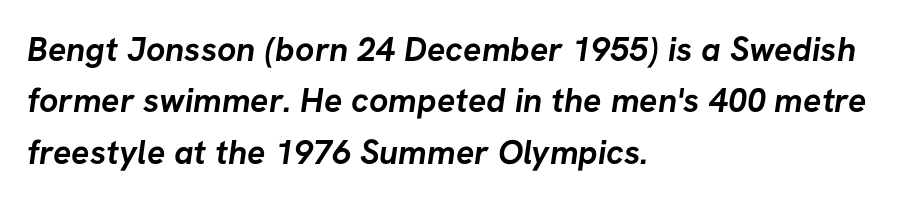
The letters are bold, with thick, heavy strokes. These lines are rendered in a variable-pitch font. Here the glyphs are tracked normally, forming tight word shapes. How would I describe the line gaps? Plain and ordinary. These lines stack with their left ends in a neat column. Each letter's strokes conclude bluntly, with no projecting serifs.
